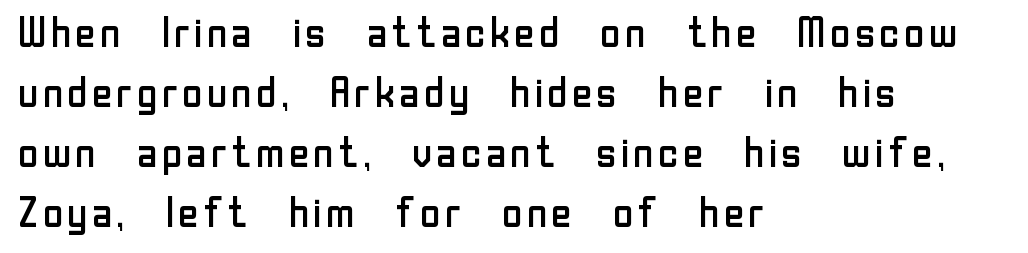
The image shows 42 px regular-weight sans-serif type, upright; set left-aligned, normal line spacing (1.43x), normal letter spacing, not underlined; low stroke contrast and a medium x-height.
